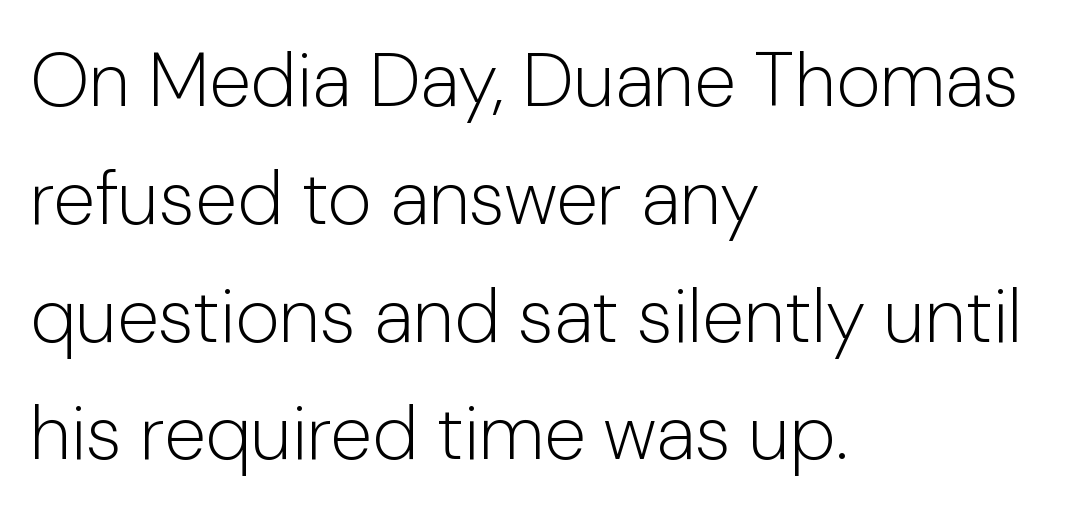
{"serif": "no", "italic": "no", "bold": "no", "weight": "light", "width": "normal", "stroke_contrast": "low", "x_height": "medium", "monospaced": "no", "underline": "no", "align": "left", "line_spacing": "normal", "line_spacing_ratio": 1.55, "letter_spacing": "normal", "letter_spacing_em": 0.0, "glyph_px": 76}
